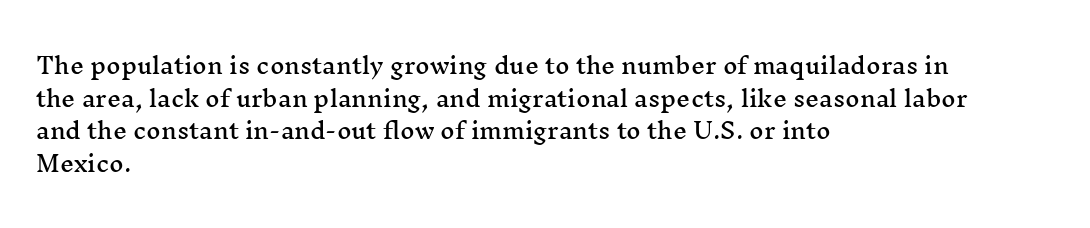
The string is rendered with underlining switched off. Successive baselines arrive at the customary interval. The paragraph shown leans on its left margin. Do the letters lean? They stand straight. The passage shown has conventional tracking throughout.
